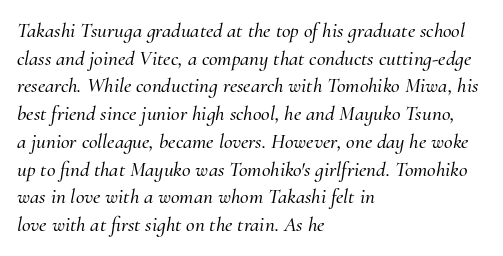
Every character sits at an angle, as italics do. The lines are quadded left. Type without underlining. Here the glyphs are tracked normally, forming tight word shapes.
